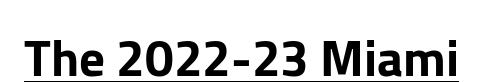
Q: Is the text italic (slanted)? A: No, it is upright.
Q: Is the typeface a serif or a sans-serif typeface? A: Sans-serif.
Q: Is the text underlined? A: Yes.
Q: Is the spacing between letters normal or unusually wide? A: Normal.
Q: Width (condensed, normal, or wide)? A: Normal.
Q: Stroke contrast? A: Low.
Q: x-height? A: Medium.
Q: Monospaced? A: No.
